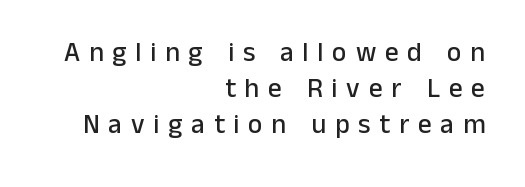
Here the glyphs are tracked loosely, breaking word shapes into spaced letters. The string is rendered with underlining switched off. Layout note: lines flush right. The lettering stays uniformly vertical, giving the passage a roman look. The space between consecutive lines is moderate.
